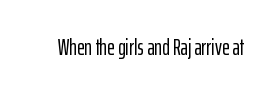
Q: Is the text italic (slanted)? A: No, it is upright.
Q: Is the text underlined? A: No.
Q: Is the spacing between letters normal or unusually wide? A: Normal.
